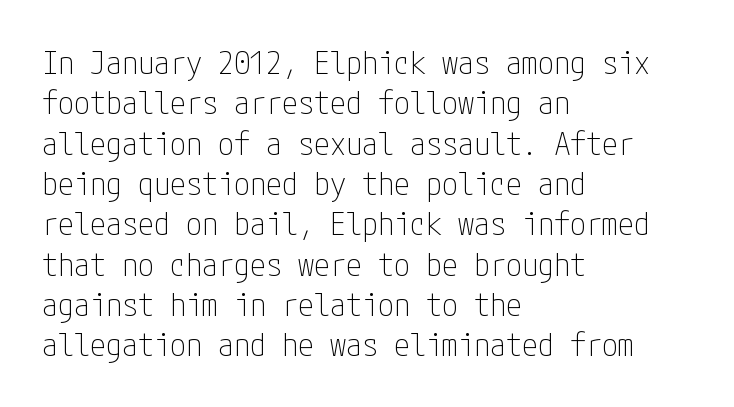
Q: Is the text bold? A: No.
Q: Is the text italic (slanted)? A: No, it is upright.
Q: Is the typeface a serif or a sans-serif typeface? A: Sans-serif.
Q: Is the text underlined? A: No.
Q: How is the paragraph aligned? A: Left-aligned.
Q: Is the spacing between letters normal or unusually wide? A: Normal.
Q: Is the spacing between lines tight, normal or loose? A: Normal.
Q: Width (condensed, normal, or wide)? A: Condensed.
Q: Stroke contrast? A: Low.
Q: x-height? A: Medium.
